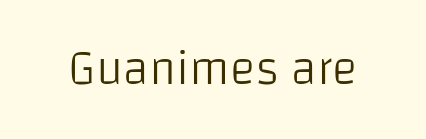
The image shows 48 px light sans-serif type, upright; set normal letter spacing, not underlined; low stroke contrast and a large x-height.
